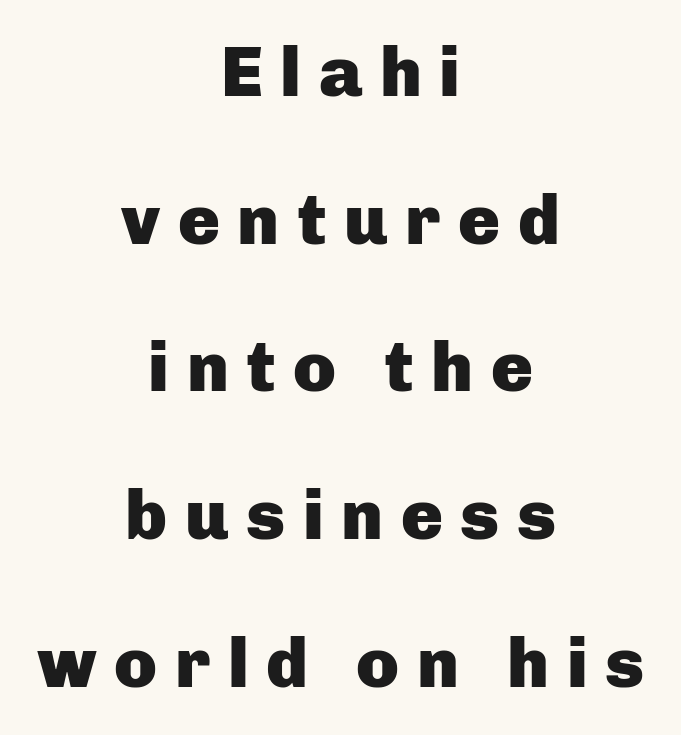
These lines were composed using upright roman letters. One-word summary of the alignment: center. Weight check: bold — yes, fully. Examine the stroke ends and you'll find no serifs. Line spacing here is loose.
